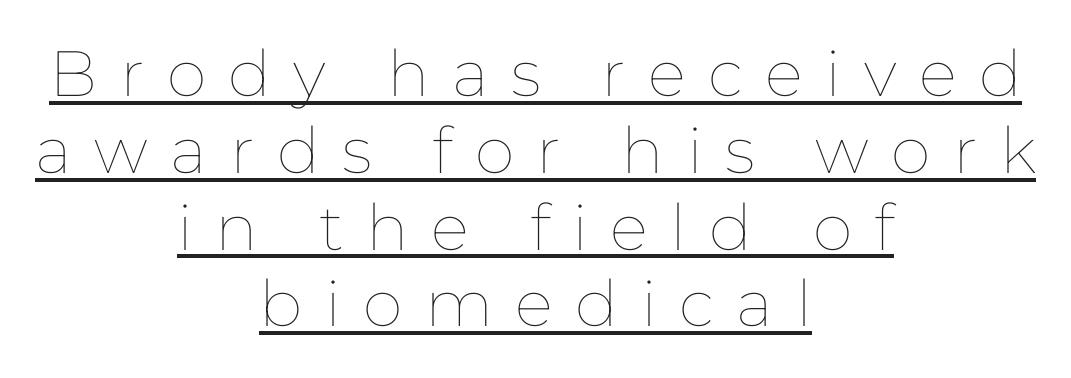
Unlike italic type, these characters show no tilt at all. The font is comparable to plain body text, perhaps lighter. A baseline rule has been typeset under these characters. This rendering uses center alignment, leaving both contours irregular but symmetric.
